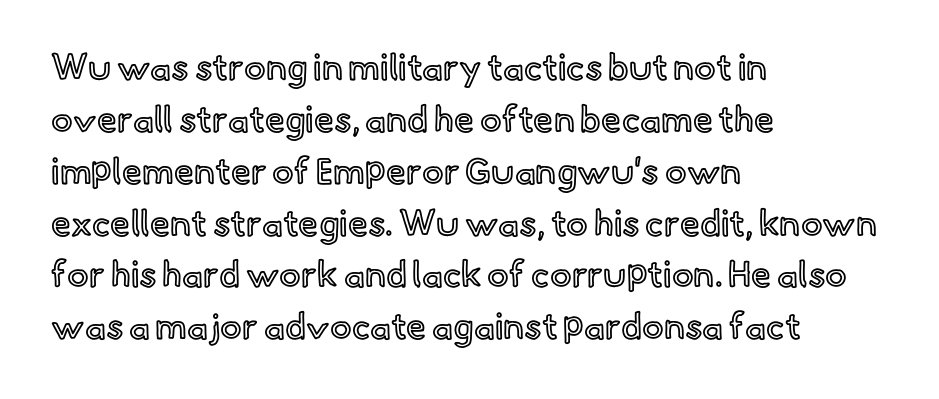
Q: Is the text italic (slanted)? A: No, it is upright.
Q: Is the text underlined? A: No.
Q: How is the paragraph aligned? A: Left-aligned.
Q: Is the spacing between letters normal or unusually wide? A: Normal.
Q: Is the spacing between lines tight, normal or loose? A: Normal.
Q: Width (condensed, normal, or wide)? A: Normal.
Q: x-height? A: Small.
Q: Monospaced? A: No.
